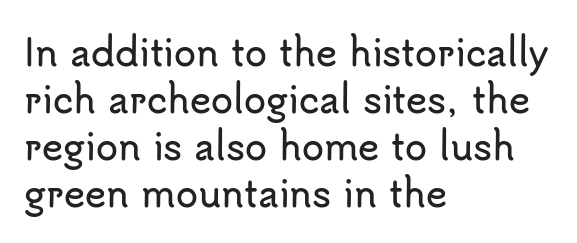
Q: Is the text italic (slanted)? A: No, it is upright.
Q: Is the typeface a serif or a sans-serif typeface? A: Sans-serif.
Q: Is the text underlined? A: No.
Q: How is the paragraph aligned? A: Left-aligned.
Q: Is the spacing between letters normal or unusually wide? A: Normal.
Q: Is the spacing between lines tight, normal or loose? A: Normal.
Q: Width (condensed, normal, or wide)? A: Normal.
Q: Stroke contrast? A: Low.
Q: x-height? A: Small.
Q: Monospaced? A: No.
